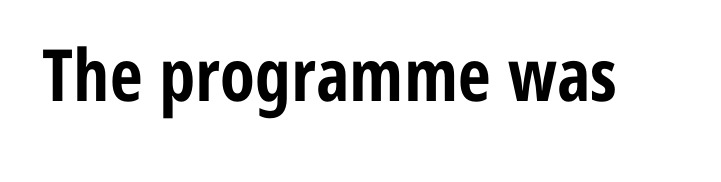
Q: Is the text bold? A: Yes.
Q: Is the text italic (slanted)? A: No, it is upright.
Q: Is the typeface a serif or a sans-serif typeface? A: Sans-serif.
Q: Is the text underlined? A: No.
Q: Is the spacing between letters normal or unusually wide? A: Normal.
Q: Width (condensed, normal, or wide)? A: Condensed.
Q: Stroke contrast? A: Low.
Q: x-height? A: Medium.
Q: Monospaced? A: No.
